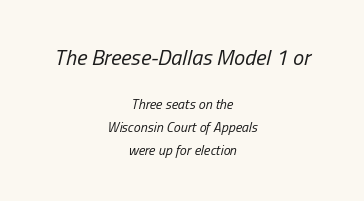
The image shows 22 px text type, italic (leaning right); set centered, normal line spacing (1.62x), normal letter spacing, not underlined; the first (top) block is 1.57x larger.
